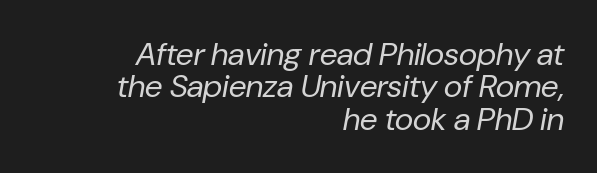
The image shows 32 px regular-weight type, italic (leaning right); set right-aligned, tight line spacing (1.01x), normal letter spacing, not underlined; low stroke contrast and a medium x-height.
